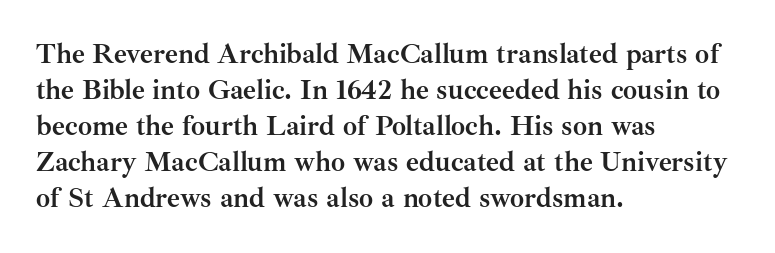
The image shows 28 px semibold serif type, upright; set left-aligned, normal line spacing (1.29x), normal letter spacing, not underlined; medium stroke contrast and a small x-height.
